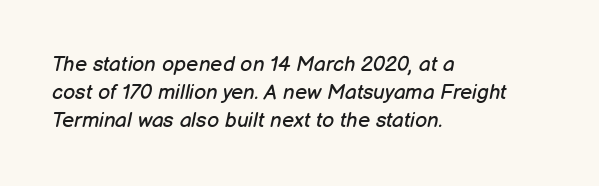
The lines are quadded left. Horizontal bands of white between lines are of average thickness. No extra tracking has been applied to these lines. You can tell it's italic because the verticals aren't actually vertical. Weight: not bold — regular or lighter.
